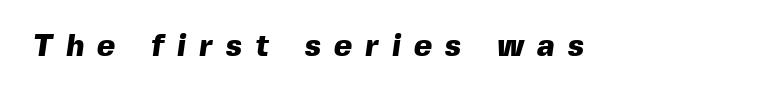
The image shows 31 px heavy sans-serif type; set unusually wide letter spacing (+0.43 em), not underlined; a medium x-height.
